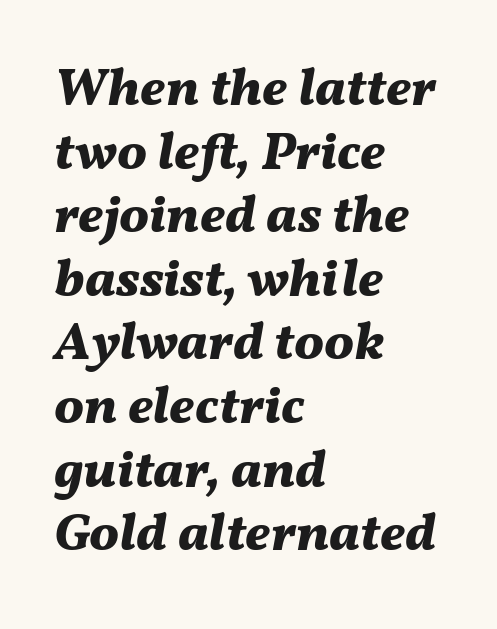
Q: Is the text bold? A: Yes.
Q: Is the text italic (slanted)? A: Yes, it leans right by about 11 degrees.
Q: Is the text underlined? A: No.
Q: How is the paragraph aligned? A: Left-aligned.
Q: Is the spacing between letters normal or unusually wide? A: Normal.
Q: Width (condensed, normal, or wide)? A: Normal.
Q: Stroke contrast? A: Medium.
Q: x-height? A: Medium.
Q: Monospaced? A: No.
